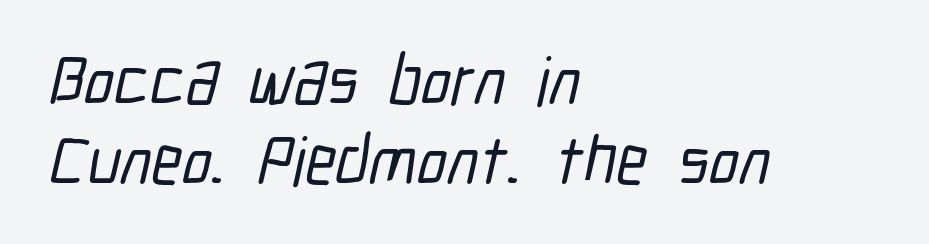
The characters display no serif detailing; their extremities are plain. Beneath every word, the page is bare. How are the letters spaced? Ordinarily, with no added tracking. Horizontal alignment here is leftward, the default for most running prose.
